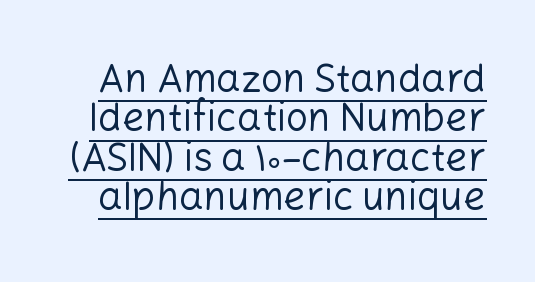
Q: Is the text bold? A: No.
Q: Is the text italic (slanted)? A: No, it is upright.
Q: Is the typeface a serif or a sans-serif typeface? A: Sans-serif.
Q: Is the text underlined? A: Yes.
Q: Is the spacing between letters normal or unusually wide? A: Normal.
Q: Is the spacing between lines tight, normal or loose? A: Tight.
Q: Width (condensed, normal, or wide)? A: Normal.
Q: Stroke contrast? A: Low.
Q: x-height? A: Medium.
Q: Monospaced? A: No.
